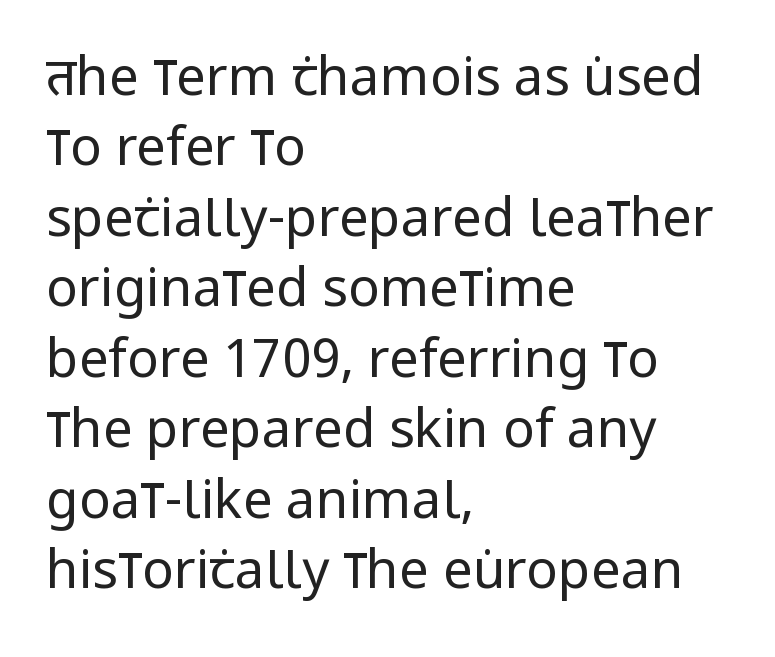
The image shows 53 px regular-weight, condensed sans-serif type, upright; set left-aligned, normal line spacing (1.33x), normal letter spacing, not underlined; low stroke contrast and a large x-height.
